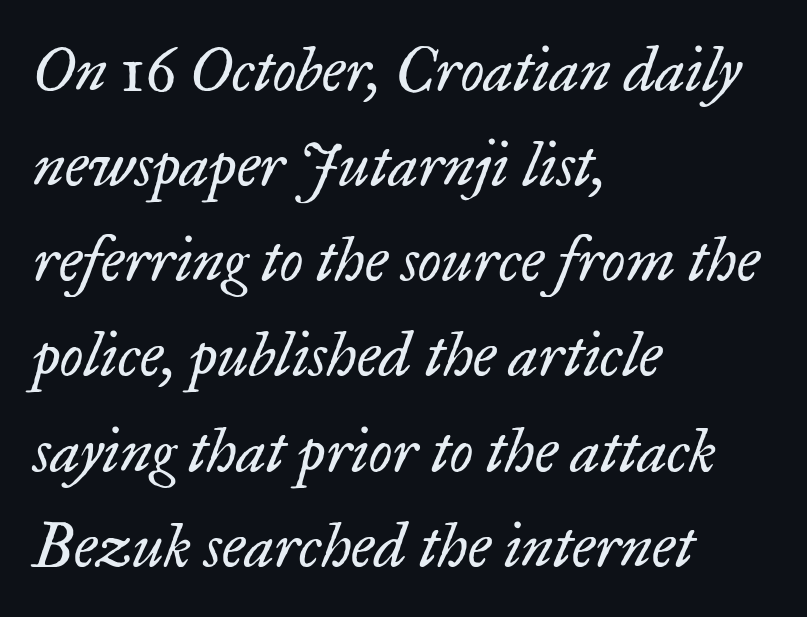
The image shows 61 px regular-weight serif type, italic (leaning right); set left-aligned, normal line spacing (1.56x), normal letter spacing, not underlined; low stroke contrast and a small x-height.
